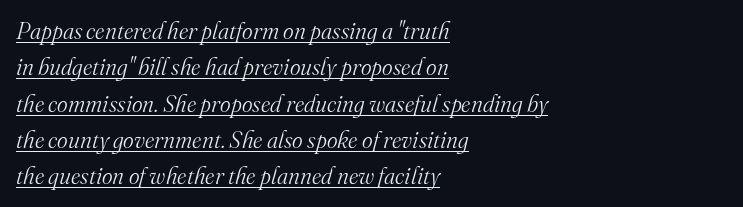
The image shows 23 px text type, italic (leaning right); set left-aligned, normal line spacing (1.58x), normal letter spacing, underlined.
